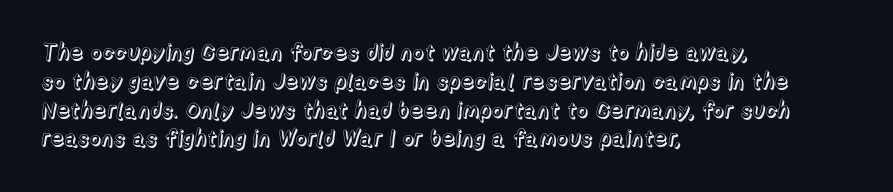
{"underline": "no", "align": "left", "line_spacing": "normal", "line_spacing_ratio": 1.31, "letter_spacing": "normal", "letter_spacing_em": 0.0, "glyph_px": 22}
